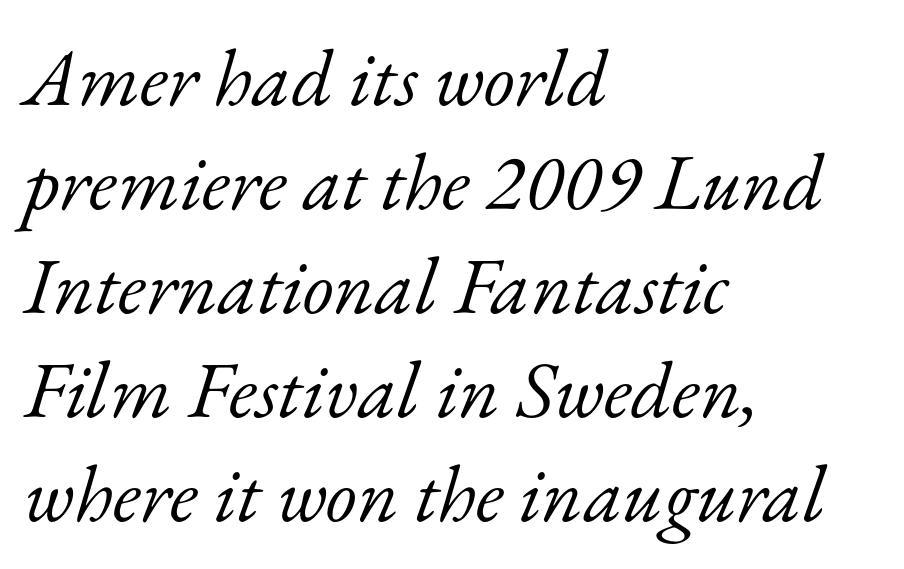
Q: Is the text bold? A: No.
Q: Is the text italic (slanted)? A: Yes, it leans right by about 17 degrees.
Q: Is the typeface a serif or a sans-serif typeface? A: Serif.
Q: Is the text underlined? A: No.
Q: How is the paragraph aligned? A: Left-aligned.
Q: Is the spacing between letters normal or unusually wide? A: Normal.
Q: Is the spacing between lines tight, normal or loose? A: Normal.
Q: Width (condensed, normal, or wide)? A: Normal.
Q: Stroke contrast? A: Low.
Q: x-height? A: Small.
Q: Monospaced? A: No.
